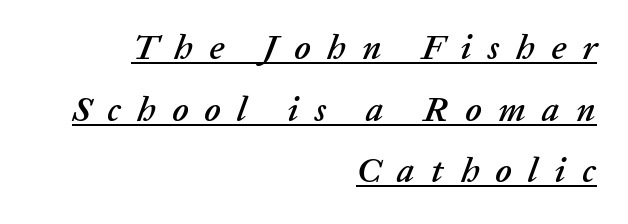
{"italic": "yes", "lean": "right", "slant_degrees": 20, "width": "normal", "stroke_contrast": "low", "x_height": "medium", "monospaced": "no", "underline": "yes", "align": "right", "line_spacing_ratio": 1.76, "letter_spacing": "wide", "letter_spacing_em": 0.47, "glyph_px": 35}
